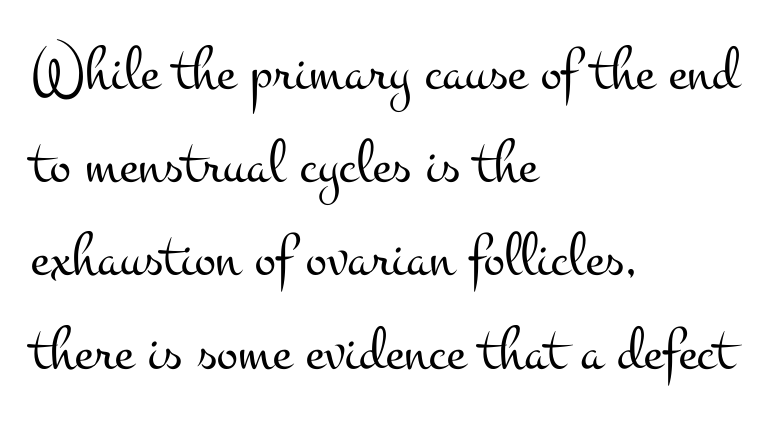
The image shows 63 px light, wide serif type; set left-aligned, normal line spacing (1.48x), normal letter spacing, not underlined; medium stroke contrast and a small x-height.
